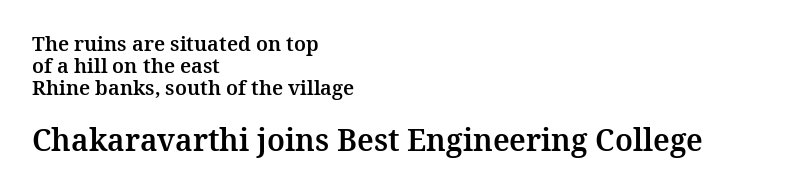
The rendering uses natural spacing where letterforms have individual widths. To sum up the face: it has serifs. The following chunk of copy outweighs the initial chunk in type size. The lettering stays uniformly vertical, giving the passage a roman look. Descender tails drop into unmarked territory.
